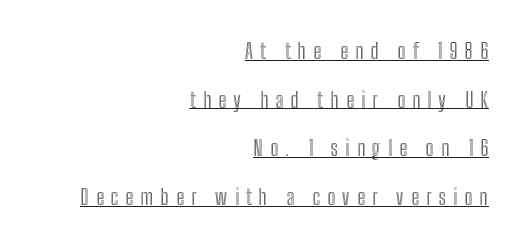
{"italic": "no", "underline": "yes", "align": "right", "line_spacing": "loose", "line_spacing_ratio": 2.21, "letter_spacing": "wide", "letter_spacing_em": 0.32, "glyph_px": 22}
